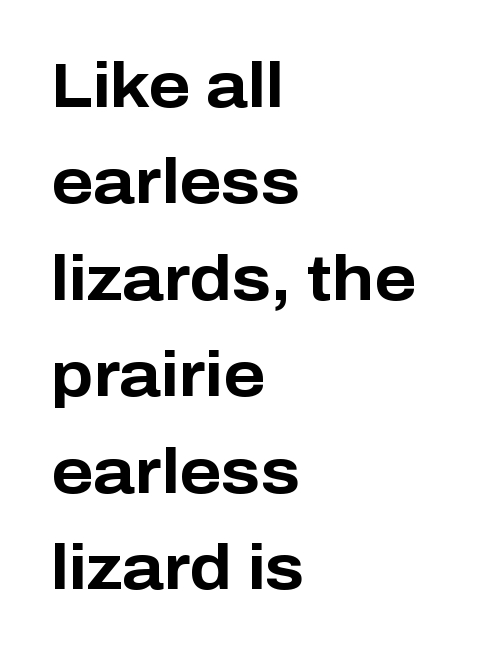
The image shows 63 px bold sans-serif type, upright; set left-aligned, normal line spacing (1.53x), normal letter spacing, not underlined; low stroke contrast and a medium x-height.
